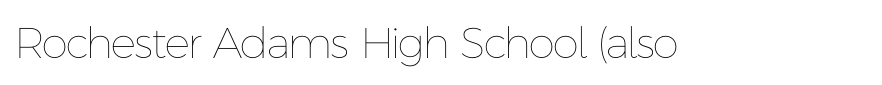
Q: Is the text bold? A: No.
Q: Is the text italic (slanted)? A: No, it is upright.
Q: Is the text underlined? A: No.
Q: Is the spacing between letters normal or unusually wide? A: Normal.
Q: Width (condensed, normal, or wide)? A: Normal.
Q: Stroke contrast? A: Low.
Q: x-height? A: Medium.
Q: Monospaced? A: No.
